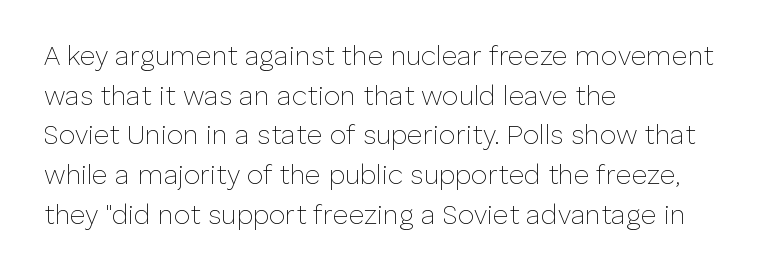
Q: Is the text bold? A: No.
Q: Is the text italic (slanted)? A: No, it is upright.
Q: Is the text underlined? A: No.
Q: How is the paragraph aligned? A: Left-aligned.
Q: Is the spacing between letters normal or unusually wide? A: Normal.
Q: Is the spacing between lines tight, normal or loose? A: Normal.
